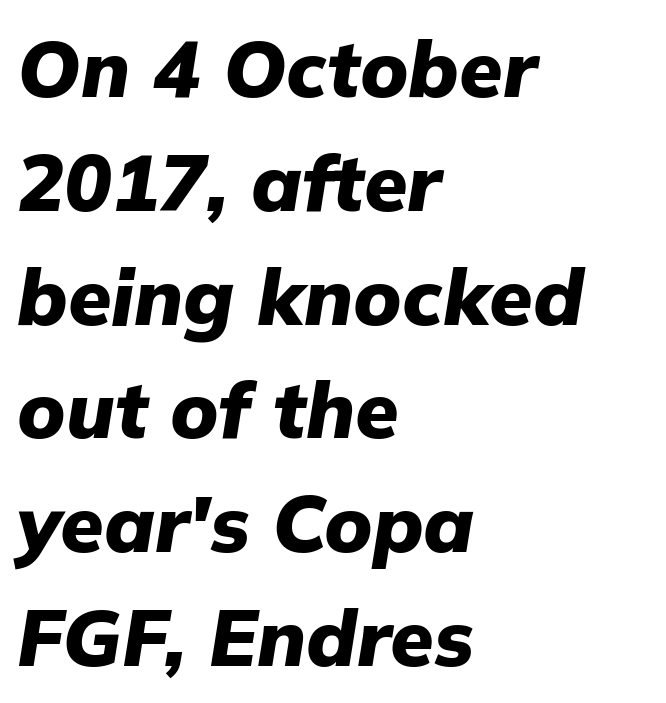
{"italic": "yes", "lean": "right", "slant_degrees": 9, "bold": "yes", "weight": "heavy", "width": "normal", "stroke_contrast": "low", "x_height": "medium", "monospaced": "no", "underline": "no", "align": "left", "line_spacing": "normal", "line_spacing_ratio": 1.44, "letter_spacing": "normal", "letter_spacing_em": 0.0, "glyph_px": 79}
